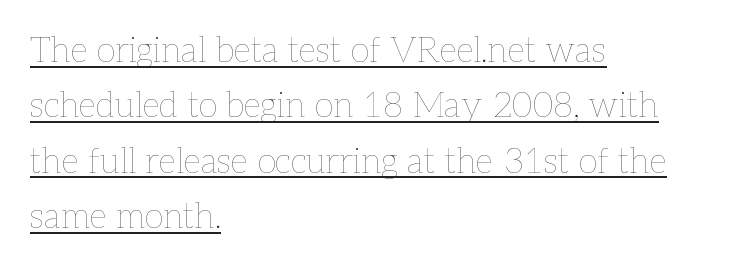
Default kerning and tracking; the words read as compact shapes. Every stem runs plumb, perpendicular to the baseline. A quiet, ordinary-to-light weight characterises the typeface. Evenly set lines give the paragraph a standard silhouette.
